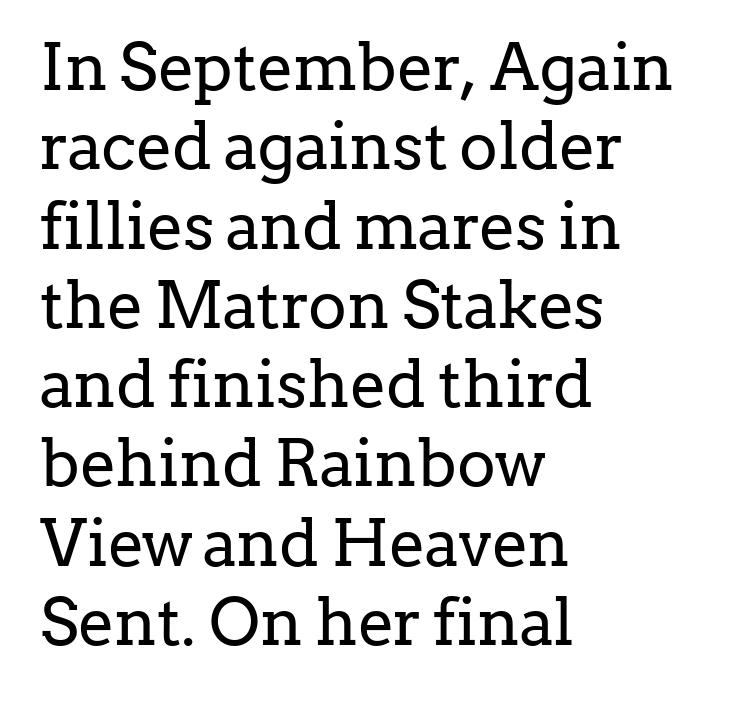
Q: Is the text bold? A: No.
Q: Is the text italic (slanted)? A: No, it is upright.
Q: Is the typeface a serif or a sans-serif typeface? A: Serif.
Q: Is the text underlined? A: No.
Q: How is the paragraph aligned? A: Left-aligned.
Q: Is the spacing between letters normal or unusually wide? A: Normal.
Q: Width (condensed, normal, or wide)? A: Normal.
Q: Stroke contrast? A: Low.
Q: x-height? A: Medium.
Q: Monospaced? A: No.
